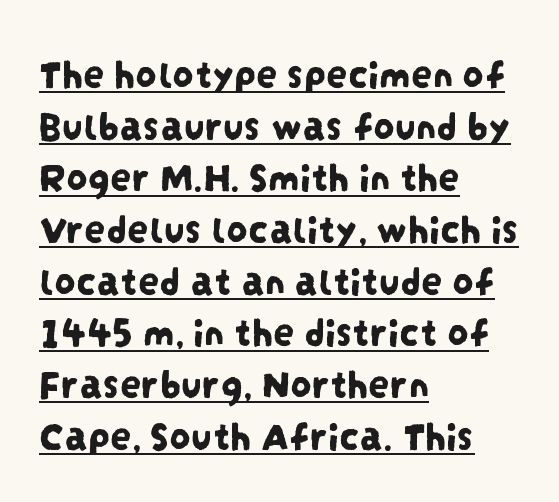
The image shows 42 px condensed sans-serif type; set left-aligned, line spacing 1.23x, normal letter spacing, underlined; low stroke contrast and a large x-height.
